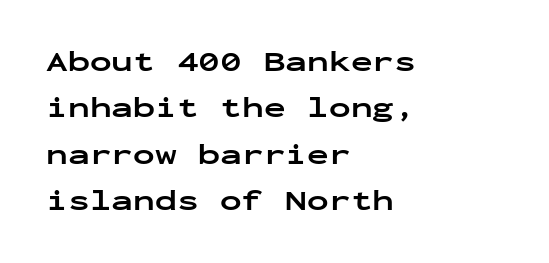
{"serif": "no", "italic": "no", "bold": "yes", "weight": "bold", "width": "wide", "stroke_contrast": "low", "x_height": "medium", "monospaced": "yes", "underline": "no", "align": "left", "line_spacing": "normal", "line_spacing_ratio": 1.6, "letter_spacing": "normal", "letter_spacing_em": 0.0, "glyph_px": 29}
